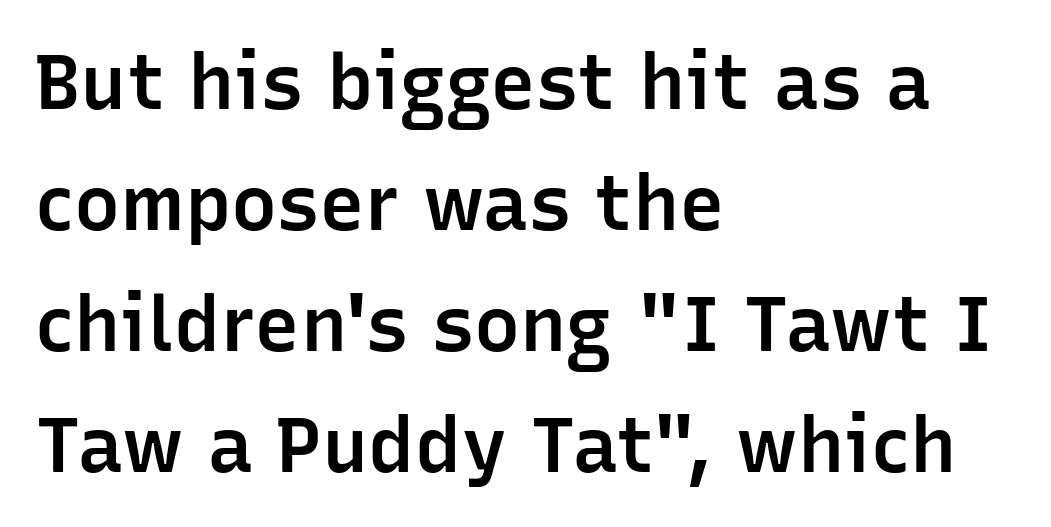
Q: Is the text bold? A: Semi-bold.
Q: Is the text italic (slanted)? A: No, it is upright.
Q: Is the typeface a serif or a sans-serif typeface? A: Sans-serif.
Q: Is the text underlined? A: No.
Q: How is the paragraph aligned? A: Left-aligned.
Q: Is the spacing between letters normal or unusually wide? A: Normal.
Q: Is the spacing between lines tight, normal or loose? A: Normal.
Q: Width (condensed, normal, or wide)? A: Normal.
Q: Stroke contrast? A: Low.
Q: x-height? A: Medium.
Q: Monospaced? A: No.
